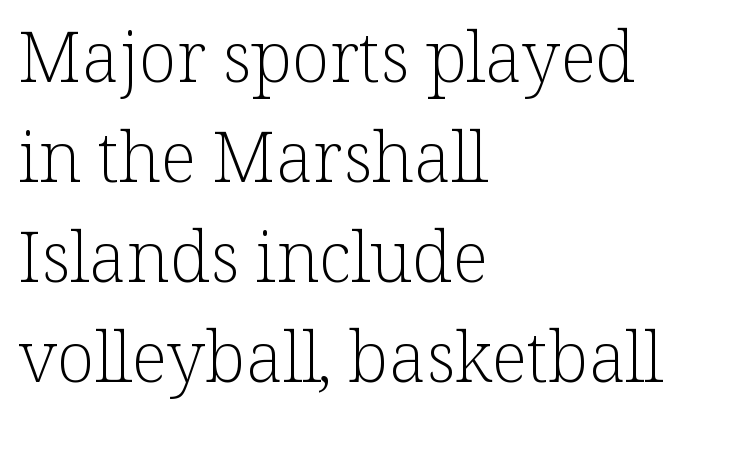
{"serif": "yes", "italic": "no", "bold": "no", "weight": "light", "width": "normal", "stroke_contrast": "low", "x_height": "medium", "monospaced": "no", "underline": "no", "align": "left", "line_spacing": "normal", "line_spacing_ratio": 1.43, "letter_spacing": "normal", "letter_spacing_em": 0.0, "glyph_px": 70}
